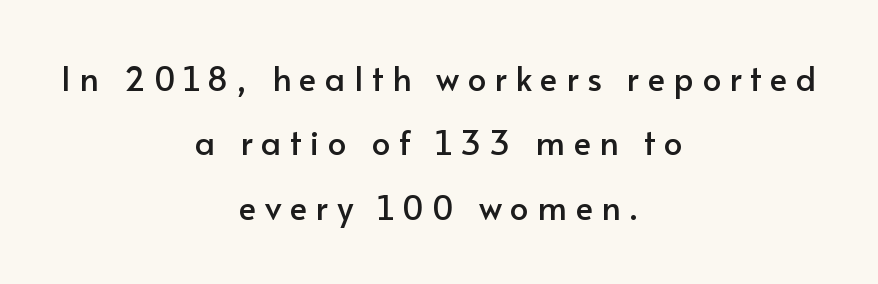
Q: Is the text italic (slanted)? A: No, it is upright.
Q: Is the typeface a serif or a sans-serif typeface? A: Sans-serif.
Q: Is the text underlined? A: No.
Q: How is the paragraph aligned? A: Centered.
Q: Is the spacing between letters normal or unusually wide? A: Unusually wide.
Q: Is the spacing between lines tight, normal or loose? A: Loose.
Q: Width (condensed, normal, or wide)? A: Normal.
Q: Stroke contrast? A: Low.
Q: x-height? A: Small.
Q: Monospaced? A: No.
